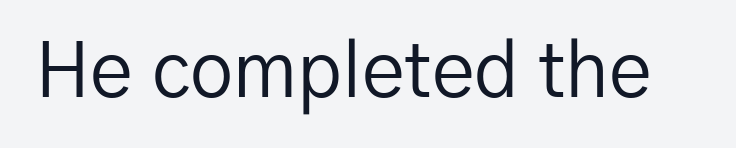
{"serif": "no", "italic": "no", "bold": "no", "weight": "regular", "width": "normal", "stroke_contrast": "low", "x_height": "medium", "monospaced": "no", "underline": "no", "letter_spacing": "normal", "letter_spacing_em": 0.0, "glyph_px": 77}
